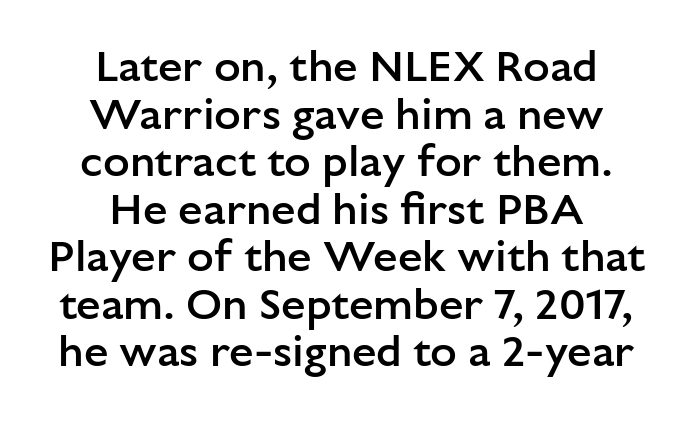
The image shows 44 px semibold sans-serif type, upright; set centered, tight line spacing (1.08x), normal letter spacing, not underlined; low stroke contrast and a medium x-height.
